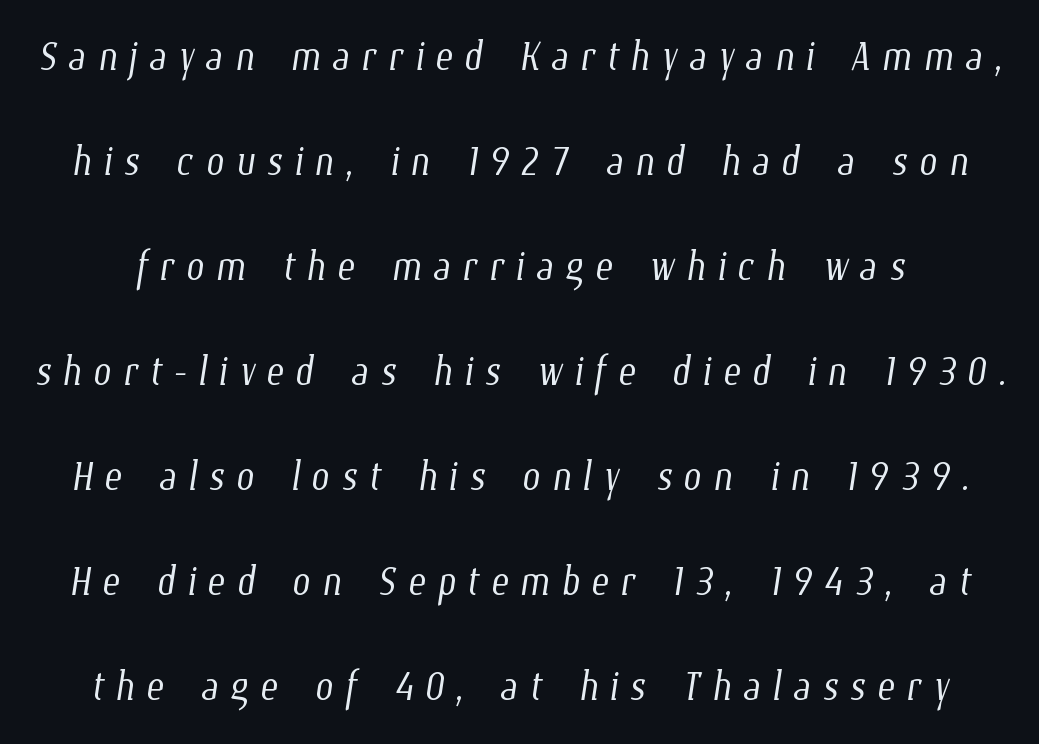
The image shows 53 px light, condensed type; set loose line spacing (1.98x), unusually wide letter spacing (+0.21 em), not underlined; low stroke contrast and a medium x-height.
